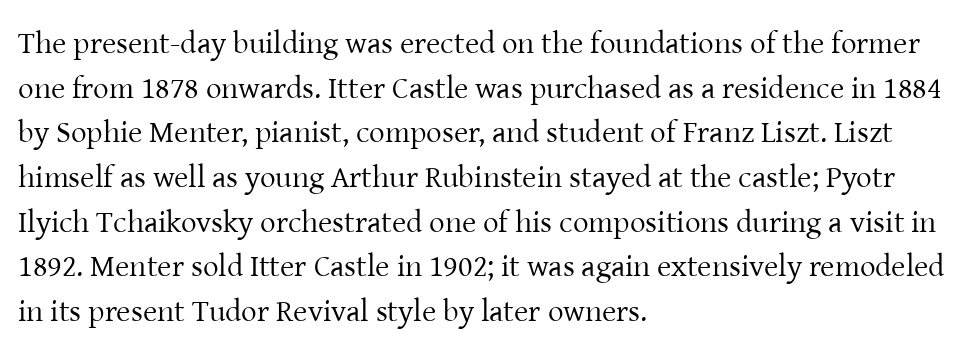
{"serif": "yes", "italic": "no", "bold": "no", "weight": "regular", "width": "normal", "stroke_contrast": "low", "x_height": "medium", "monospaced": "no", "underline": "no", "align": "left", "line_spacing": "normal", "line_spacing_ratio": 1.44, "letter_spacing": "normal", "letter_spacing_em": 0.0, "glyph_px": 31}
